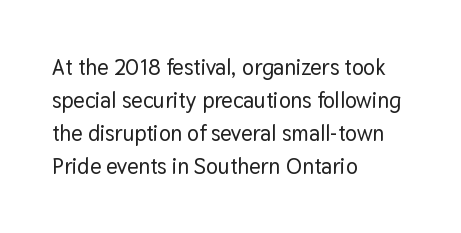
The image shows 22 px text type, upright; set left-aligned, normal line spacing (1.5x), normal letter spacing, not underlined.
